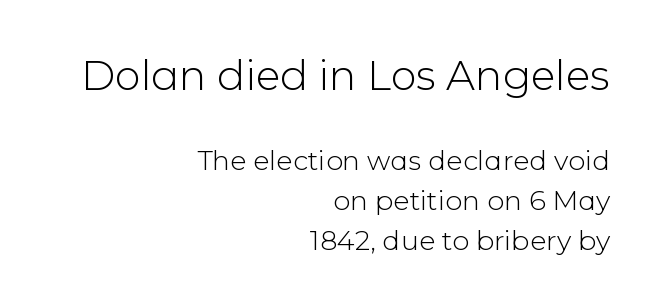
Q: Is the text bold? A: No.
Q: Is the text italic (slanted)? A: No, it is upright.
Q: Is the typeface a serif or a sans-serif typeface? A: Sans-serif.
Q: Is the text underlined? A: No.
Q: How is the paragraph aligned? A: Right-aligned.
Q: Is the spacing between letters normal or unusually wide? A: Normal.
Q: Is the spacing between lines tight, normal or loose? A: Normal.
Q: Which block of text is set in a larger size, the first (top) or the second (bottom)? A: The first (top) one.
Q: Width (condensed, normal, or wide)? A: Normal.
Q: Stroke contrast? A: Low.
Q: x-height? A: Medium.
Q: Monospaced? A: No.
